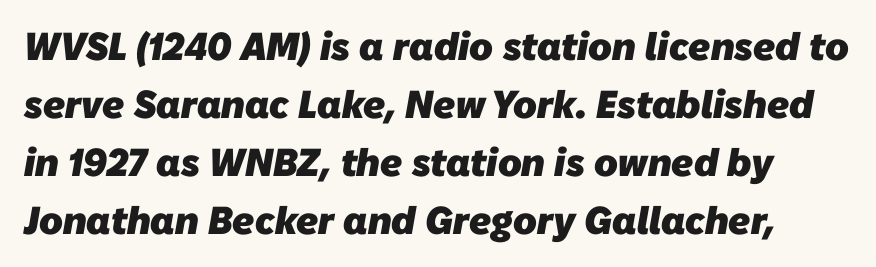
Q: Is the text bold? A: Yes.
Q: Is the typeface a serif or a sans-serif typeface? A: Sans-serif.
Q: Is the text underlined? A: No.
Q: Is the spacing between letters normal or unusually wide? A: Normal.
Q: Is the spacing between lines tight, normal or loose? A: Normal.
Q: Width (condensed, normal, or wide)? A: Normal.
Q: Stroke contrast? A: Low.
Q: x-height? A: Medium.
Q: Monospaced? A: No.
